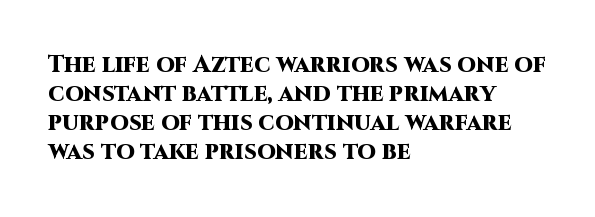
Bold? Absolutely — the strokes are thick and heavy. These lines are set flush left with a ragged right edge. Each row of text sits above clean, open space. There is no visible air inserted between adjacent glyphs. The type sits square on the baseline with zero lean.
